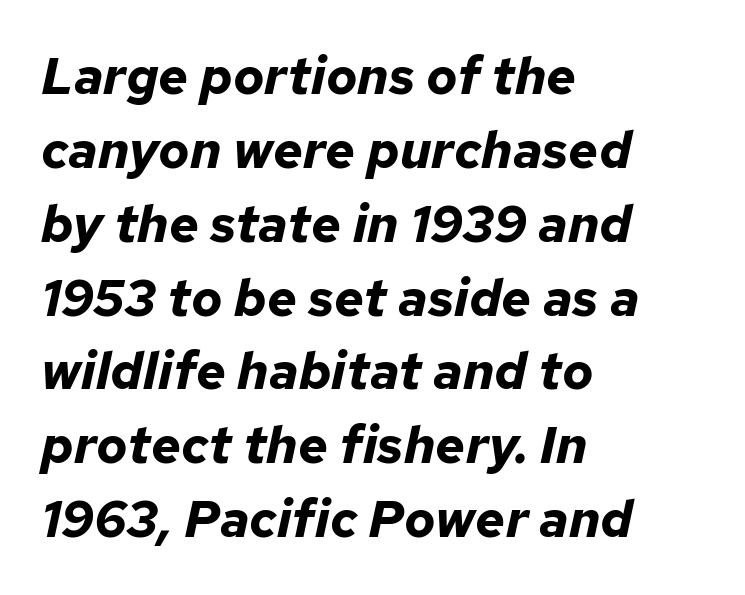
{"italic": "yes", "lean": "right", "slant_degrees": 12, "bold": "yes", "weight": "bold", "width": "normal", "stroke_contrast": "low", "x_height": "medium", "monospaced": "no", "underline": "no", "align": "left", "line_spacing": "normal", "line_spacing_ratio": 1.42, "letter_spacing": "normal", "letter_spacing_em": 0.0, "glyph_px": 52}
